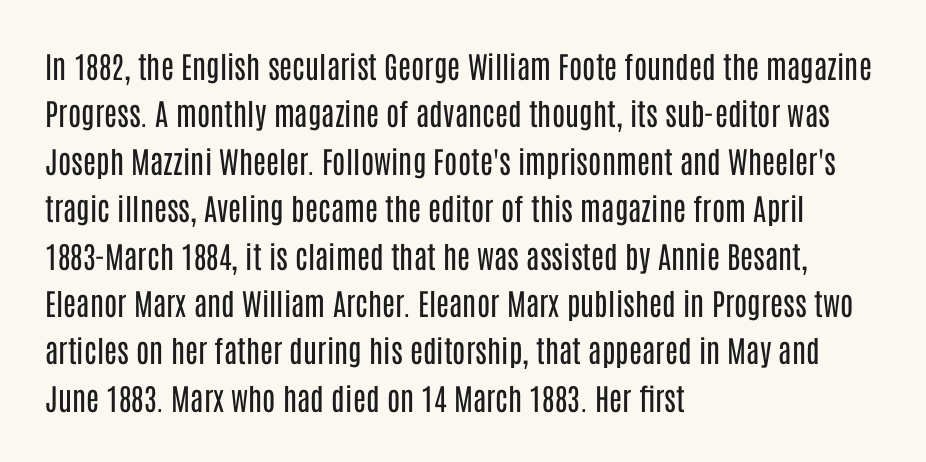
The image shows 30 px regular-weight, condensed sans-serif type, upright; set left-aligned, normal line spacing (1.58x), normal letter spacing, not underlined; low stroke contrast and a large x-height.
